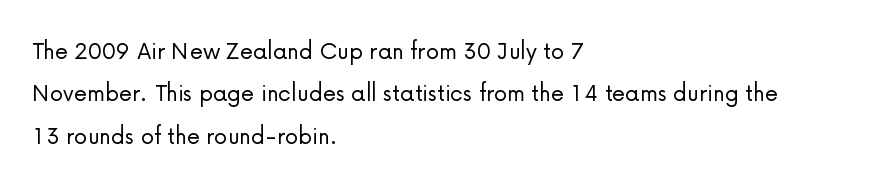
Characters follow at the spacing the type designer built in. Where is the straight margin? On the left. Weight: regular or lighter. Check the space under the baseline: it is left empty. Each new line begins a customary step beneath the previous one.
